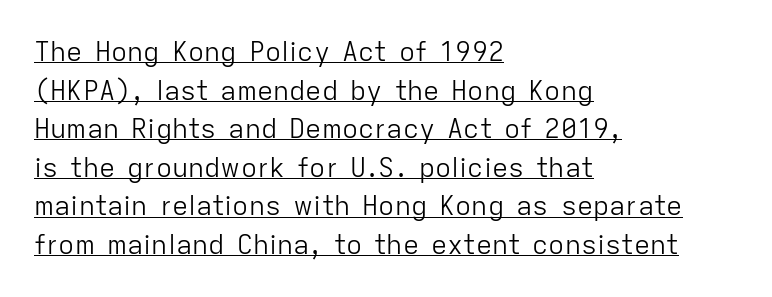
Letters have the restrained weight of plain body copy at most. What stands out about the letter spacing? Nothing — it is the standard amount. This block has exactly the height ordinary leading produces. Alignment: flush left.
